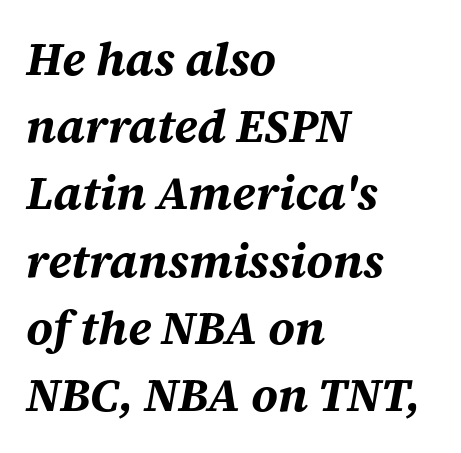
Q: Is the text bold? A: Yes.
Q: Is the text italic (slanted)? A: Yes, it leans right by about 12 degrees.
Q: Is the text underlined? A: No.
Q: How is the paragraph aligned? A: Left-aligned.
Q: Is the spacing between letters normal or unusually wide? A: Normal.
Q: Is the spacing between lines tight, normal or loose? A: Normal.
Q: Width (condensed, normal, or wide)? A: Normal.
Q: Stroke contrast? A: Medium.
Q: x-height? A: Large.
Q: Monospaced? A: No.
